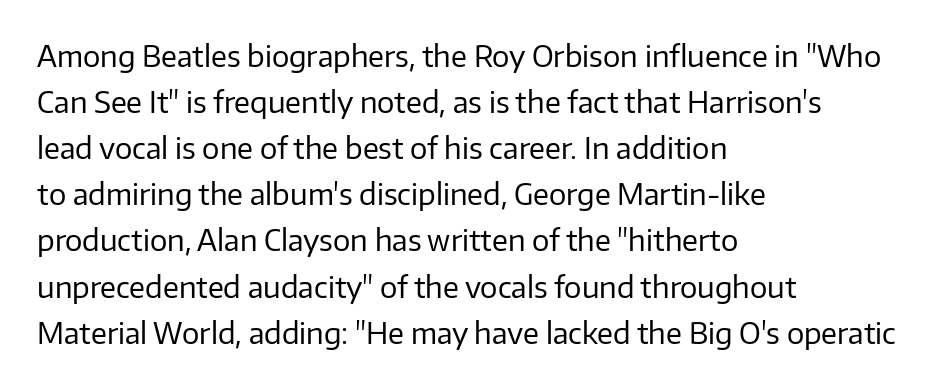
Q: Is the text bold? A: No.
Q: Is the text italic (slanted)? A: No, it is upright.
Q: Is the typeface a serif or a sans-serif typeface? A: Sans-serif.
Q: Is the text underlined? A: No.
Q: How is the paragraph aligned? A: Left-aligned.
Q: Is the spacing between letters normal or unusually wide? A: Normal.
Q: Is the spacing between lines tight, normal or loose? A: Normal.
Q: Width (condensed, normal, or wide)? A: Normal.
Q: Stroke contrast? A: Low.
Q: x-height? A: Medium.
Q: Monospaced? A: No.
